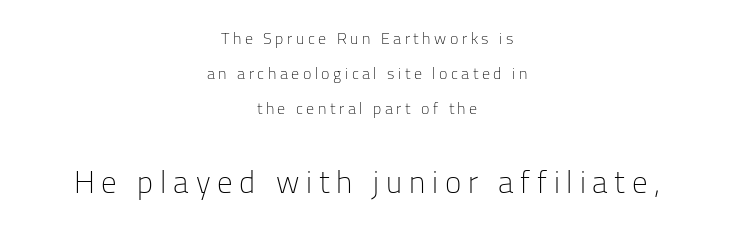
Q: Is the text bold? A: No.
Q: Is the text italic (slanted)? A: No, it is upright.
Q: Is the typeface a serif or a sans-serif typeface? A: Sans-serif.
Q: Is the text underlined? A: No.
Q: How is the paragraph aligned? A: Centered.
Q: Is the spacing between letters normal or unusually wide? A: Unusually wide.
Q: Is the spacing between lines tight, normal or loose? A: Loose.
Q: Which block of text is set in a larger size, the first (top) or the second (bottom)? A: The second (bottom) one.
Q: Width (condensed, normal, or wide)? A: Normal.
Q: Stroke contrast? A: Low.
Q: x-height? A: Medium.
Q: Monospaced? A: No.
